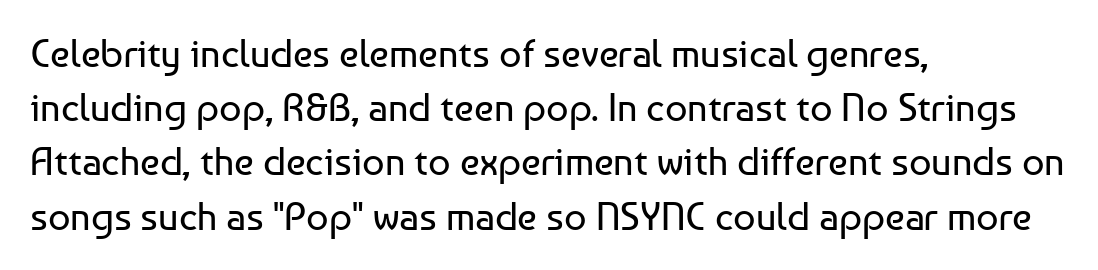
{"serif": "no", "italic": "no", "bold": "no", "weight": "regular", "width": "normal", "stroke_contrast": "low", "x_height": "medium", "monospaced": "no", "underline": "no", "align": "left", "line_spacing": "normal", "line_spacing_ratio": 1.39, "letter_spacing": "normal", "letter_spacing_em": 0.0, "glyph_px": 39}
